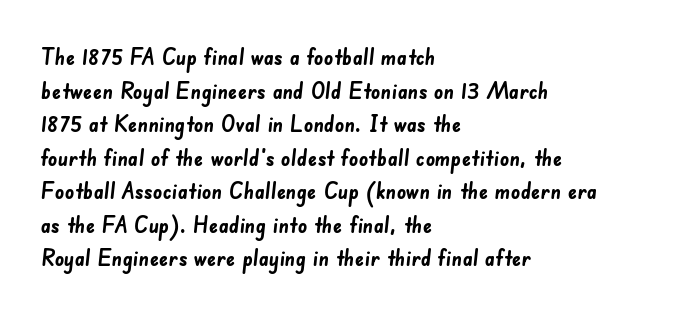
Q: Is the text bold? A: Yes.
Q: Is the text underlined? A: No.
Q: How is the paragraph aligned? A: Left-aligned.
Q: Is the spacing between letters normal or unusually wide? A: Normal.
Q: Is the spacing between lines tight, normal or loose? A: Normal.
